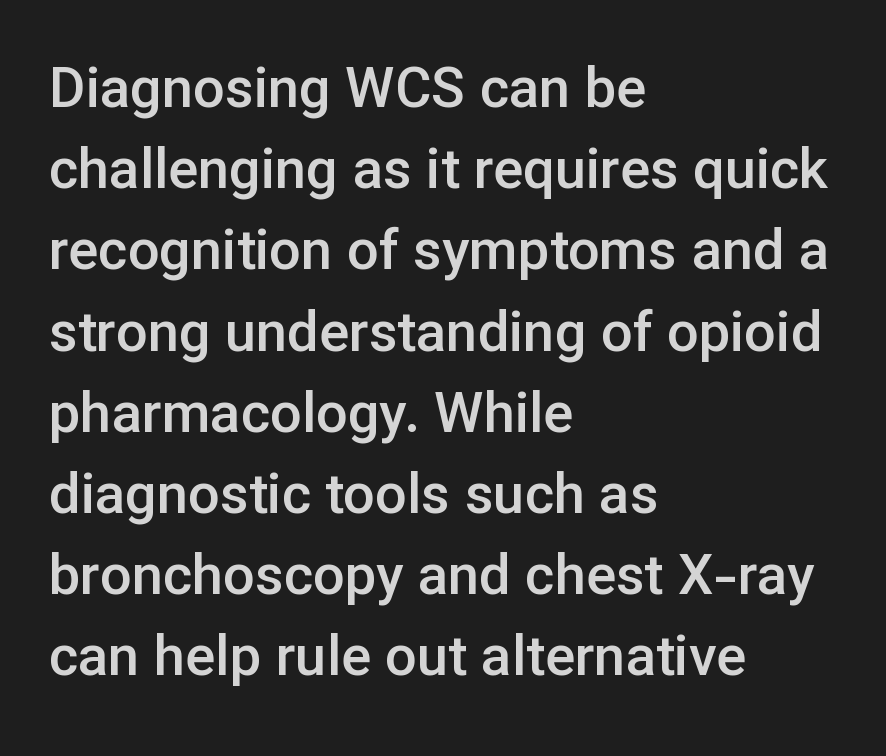
The image shows 56 px semibold sans-serif type, upright; set left-aligned, normal line spacing (1.45x), normal letter spacing, not underlined; low stroke contrast and a medium x-height.
